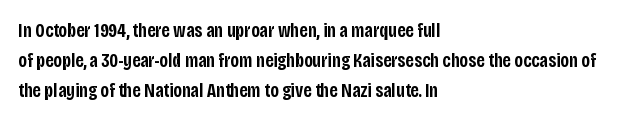
{"italic": "no", "bold": "semi", "underline": "no", "align": "left", "line_spacing": "normal", "line_spacing_ratio": 1.49, "letter_spacing": "normal", "letter_spacing_em": 0.0, "glyph_px": 20}
